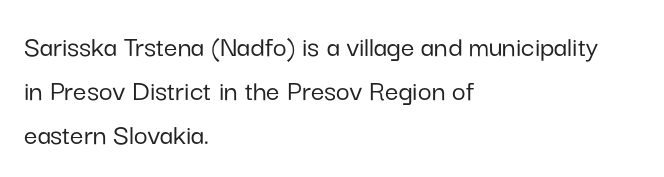
The image shows 30 px sans-serif type, upright; set left-aligned, normal line spacing (1.46x), normal letter spacing, not underlined; low stroke contrast and a medium x-height.
